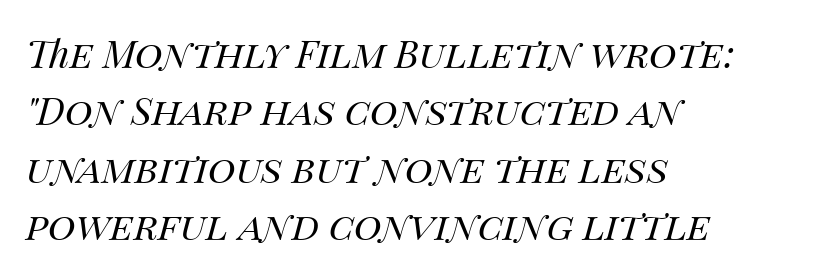
{"italic": "yes", "lean": "right", "slant_degrees": 14, "bold": "no", "weight": "regular", "width": "normal", "stroke_contrast": "medium", "x_height": "large", "monospaced": "no", "underline": "no", "align": "left", "line_spacing": "normal", "line_spacing_ratio": 1.51, "letter_spacing": "normal", "letter_spacing_em": 0.0, "glyph_px": 38}
